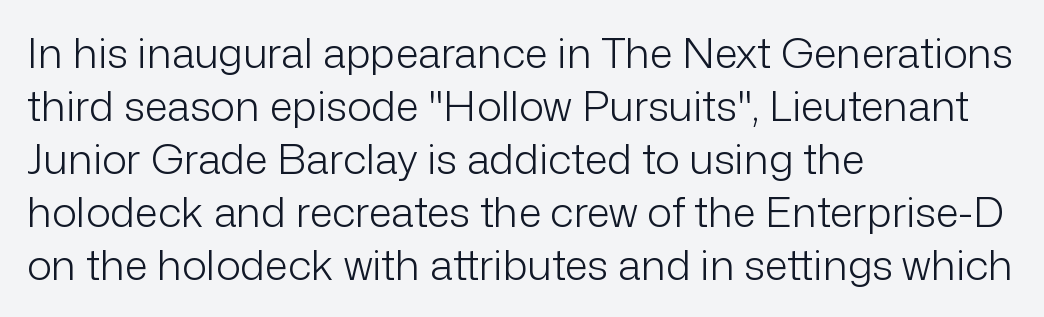
Weight: regular or lighter. Observe the absence of serifs on each vertical stroke in this sample. Observe the ordinary spacing: letters are neighbours, not strangers. You could not count columns in this text — the font is proportionally spaced.
